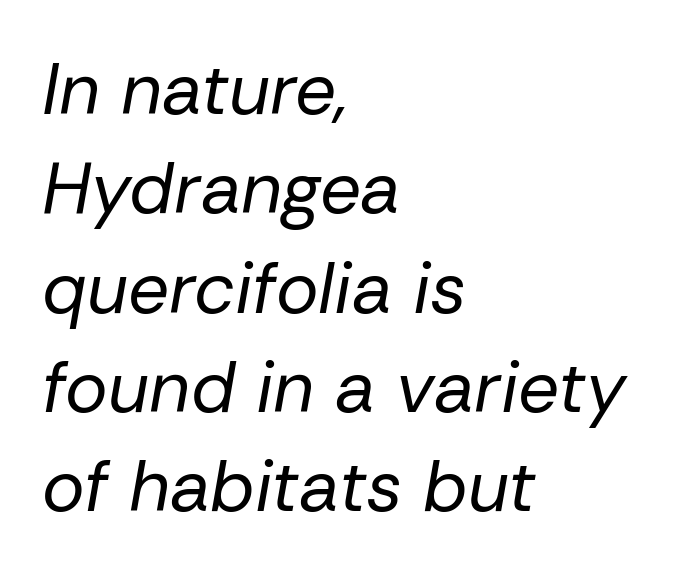
Q: Is the text bold? A: No.
Q: Is the text italic (slanted)? A: Yes, it leans right by about 10 degrees.
Q: Is the text underlined? A: No.
Q: How is the paragraph aligned? A: Left-aligned.
Q: Is the spacing between letters normal or unusually wide? A: Normal.
Q: Is the spacing between lines tight, normal or loose? A: Normal.
Q: Width (condensed, normal, or wide)? A: Normal.
Q: Stroke contrast? A: Low.
Q: x-height? A: Medium.
Q: Monospaced? A: No.
